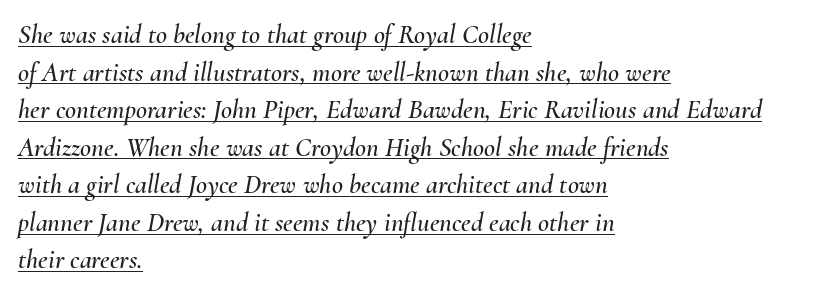
{"italic": "yes", "lean": "right", "slant_degrees": 10, "underline": "yes", "align": "left", "line_spacing": "normal", "line_spacing_ratio": 1.39, "letter_spacing": "normal", "letter_spacing_em": 0.0, "glyph_px": 27}
